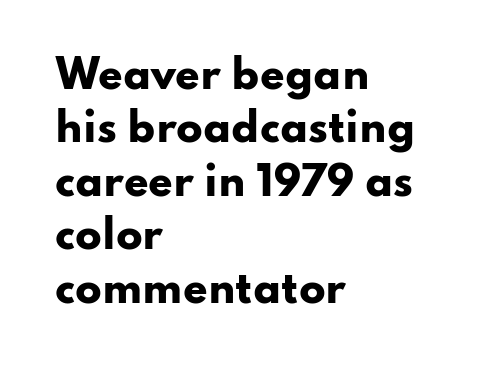
The text was rendered using a sans face with plain stroke endings. Standard letterfit; no display-style spreading of the glyphs. Does the leading feel generous? No, just average. Notice how the stems are strictly vertical — no italics here. Thick stems and heavy bowls — unmistakably bold.
